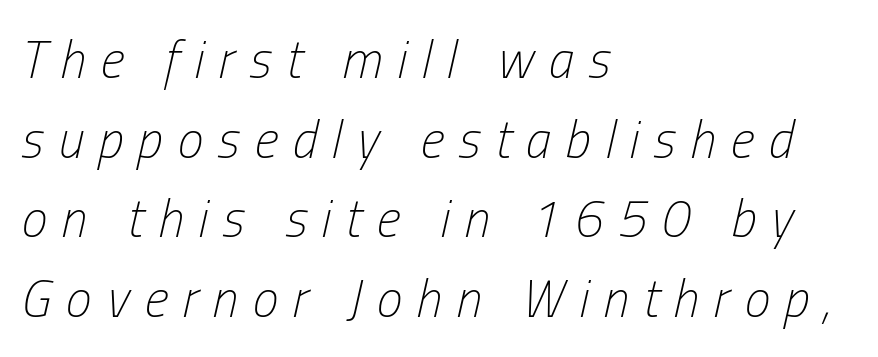
The letterforms stand isolated, each surrounded by extra space. These lines sit exactly where default settings would place them. This sample has the flowing, uneven cadence of proportional lettering. The lines in this sample share a left origin and differ only in where they stop. Think standard paragraph weight, or any step lighter than that. Anything drawn beneath the words? Only blank space.
